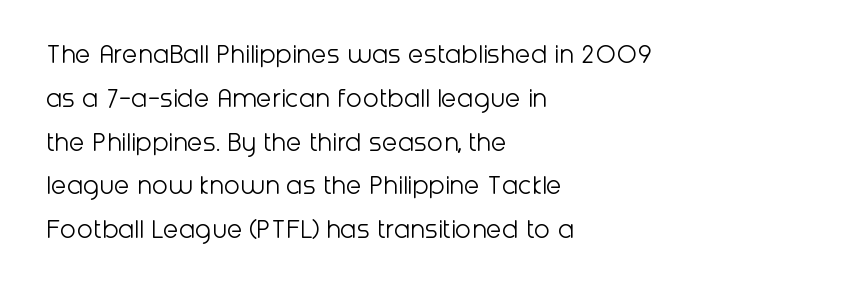
Q: Is the text bold? A: No.
Q: Is the text italic (slanted)? A: No, it is upright.
Q: Is the typeface a serif or a sans-serif typeface? A: Sans-serif.
Q: Is the text underlined? A: No.
Q: How is the paragraph aligned? A: Left-aligned.
Q: Is the spacing between letters normal or unusually wide? A: Normal.
Q: Is the spacing between lines tight, normal or loose? A: Normal.
Q: Width (condensed, normal, or wide)? A: Normal.
Q: Stroke contrast? A: Low.
Q: x-height? A: Medium.
Q: Monospaced? A: No.
